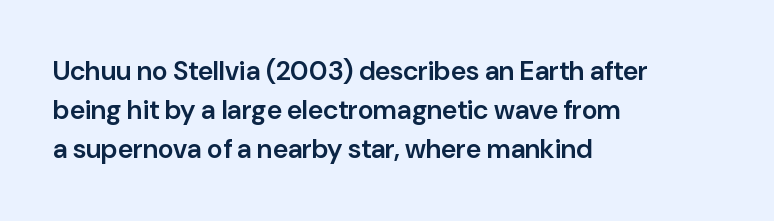
Horizontal alignment here is leftward, the default for most running prose. Semibold letterforms, between regular and bold. Each row of text sits above clean, open space. In terms of posture, this sample is upright. Rows of type keep a routine distance in the vertical direction.
